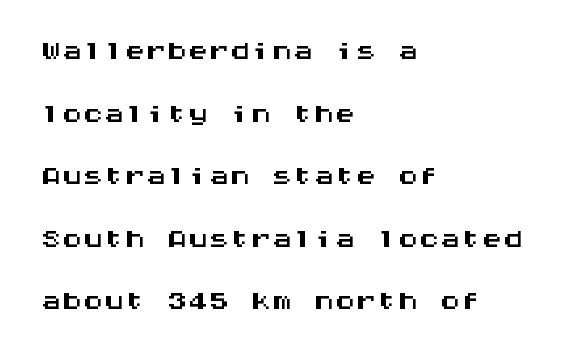
The image shows 42 px wide sans-serif type, upright, monospaced; set left-aligned, normal line spacing (1.49x), normal letter spacing, not underlined; medium stroke contrast and a large x-height.
